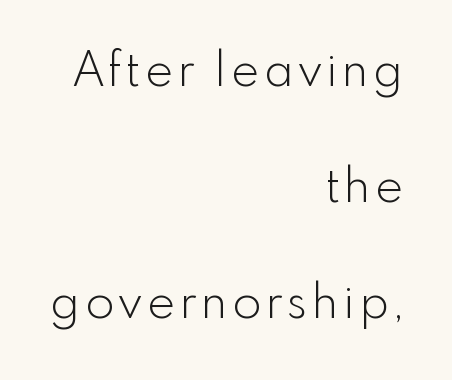
{"serif": "no", "italic": "no", "bold": "no", "weight": "light", "width": "normal", "x_height": "small", "monospaced": "no", "underline": "no", "align": "right", "line_spacing": "loose", "line_spacing_ratio": 2.47, "glyph_px": 47}
